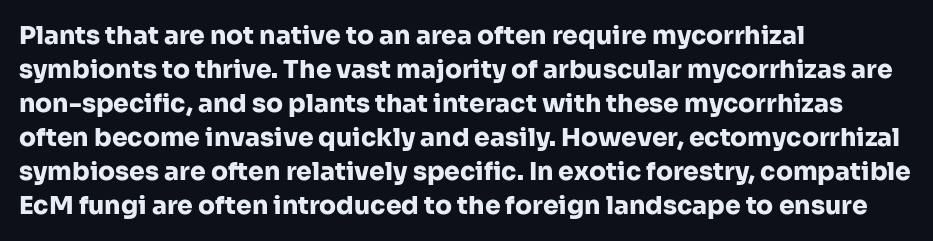
Q: Is the text bold? A: Yes.
Q: Is the text italic (slanted)? A: No, it is upright.
Q: Is the text underlined? A: No.
Q: How is the paragraph aligned? A: Left-aligned.
Q: Is the spacing between letters normal or unusually wide? A: Normal.
Q: Is the spacing between lines tight, normal or loose? A: Normal.
